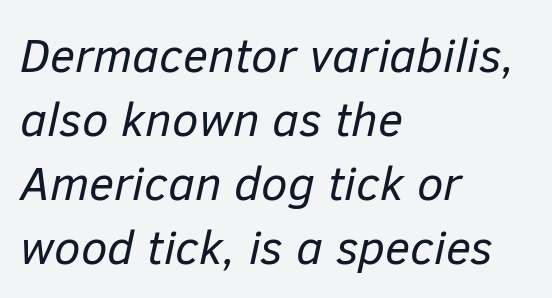
The image shows 48 px regular-weight type, italic (leaning right); set left-aligned, normal line spacing (1.33x), normal letter spacing, not underlined; low stroke contrast and a medium x-height.
